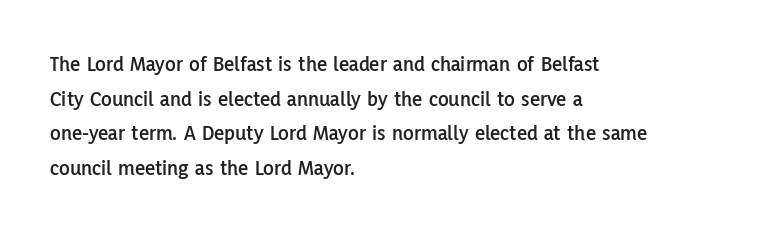
The image shows 22 px text type, upright; set left-aligned, normal line spacing (1.57x), normal letter spacing, not underlined.
